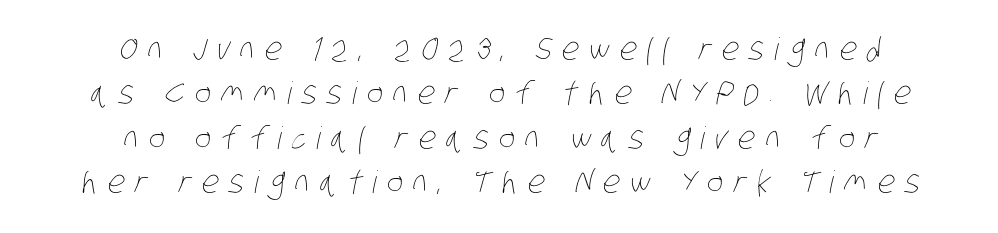
Q: Is the text bold? A: No.
Q: Is the text underlined? A: No.
Q: How is the paragraph aligned? A: Centered.
Q: Is the spacing between letters normal or unusually wide? A: Unusually wide.
Q: Is the spacing between lines tight, normal or loose? A: Normal.
Q: Width (condensed, normal, or wide)? A: Condensed.
Q: Stroke contrast? A: Low.
Q: x-height? A: Large.
Q: Monospaced? A: No.
